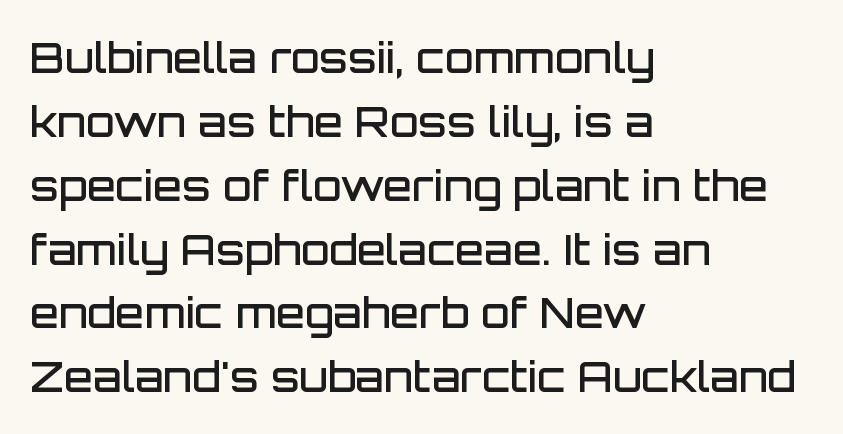
The image shows 42 px semibold sans-serif type, upright; set left-aligned, normal line spacing (1.52x), normal letter spacing, not underlined; low stroke contrast and a large x-height.
